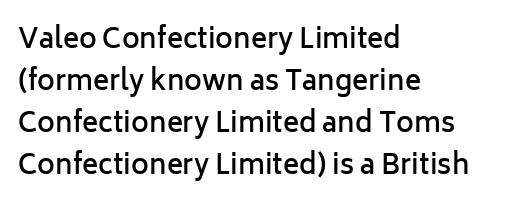
Q: Is the text bold? A: Semi-bold.
Q: Is the text italic (slanted)? A: No, it is upright.
Q: Is the text underlined? A: No.
Q: How is the paragraph aligned? A: Left-aligned.
Q: Is the spacing between letters normal or unusually wide? A: Normal.
Q: Is the spacing between lines tight, normal or loose? A: Normal.
